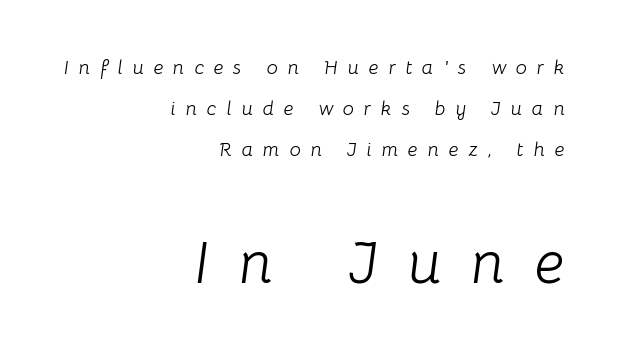
Any mark beneath the type? The region is blank. Loosely led — the rows are spread out. Slant detected: the letters are inclined. The letters in the lower block stand taller than those in the block above. The passage shown has open, widely tracked lettering throughout. The weight would be labelled regular, book, light, or lighter still.
